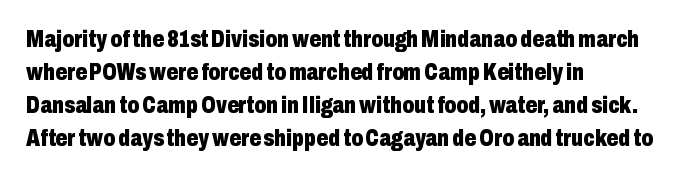
Q: Is the text bold? A: Yes.
Q: Is the text italic (slanted)? A: No, it is upright.
Q: Is the text underlined? A: No.
Q: How is the paragraph aligned? A: Left-aligned.
Q: Is the spacing between letters normal or unusually wide? A: Normal.
Q: Is the spacing between lines tight, normal or loose? A: Normal.
